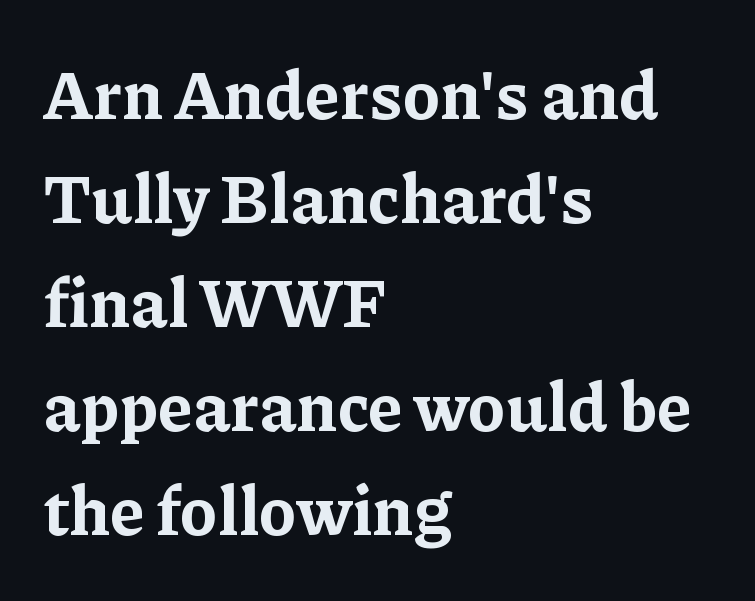
The image shows 68 px bold serif type, upright; set left-aligned, normal line spacing (1.53x), normal letter spacing, not underlined; low stroke contrast and a medium x-height.
